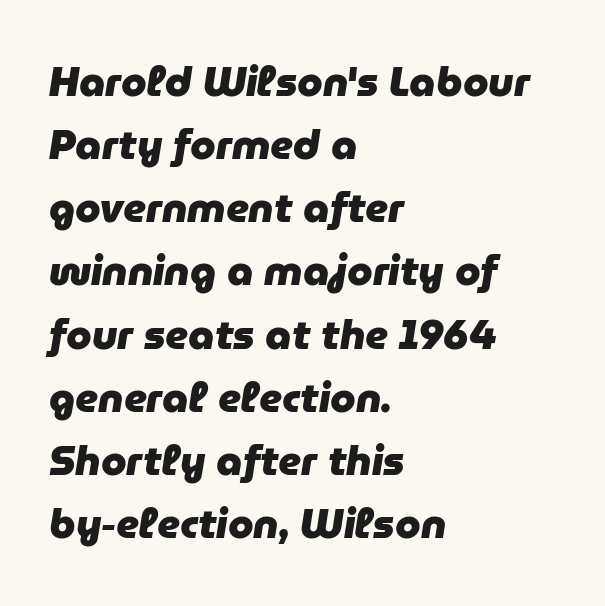
The rendering uses a moderate line-height, typical for paragraphs. Glance below the letters and you will spot only blank space. The rendering applies a slant to the glyphs. The passage shown is typed in a proportional face where columns would drift.
